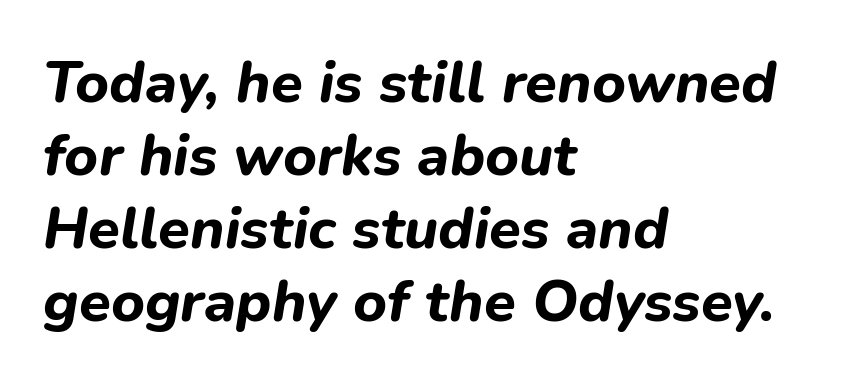
Q: Is the text bold? A: Yes.
Q: Is the text italic (slanted)? A: Yes, it leans right by about 9 degrees.
Q: Is the text underlined? A: No.
Q: How is the paragraph aligned? A: Left-aligned.
Q: Is the spacing between letters normal or unusually wide? A: Normal.
Q: Is the spacing between lines tight, normal or loose? A: Normal.
Q: Width (condensed, normal, or wide)? A: Normal.
Q: Stroke contrast? A: Low.
Q: x-height? A: Medium.
Q: Monospaced? A: No.
